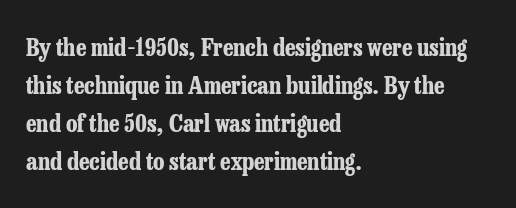
{"italic": "no", "bold": "yes", "underline": "no", "align": "left", "line_spacing": "normal", "line_spacing_ratio": 1.59, "letter_spacing": "normal", "letter_spacing_em": 0.0, "glyph_px": 24}
